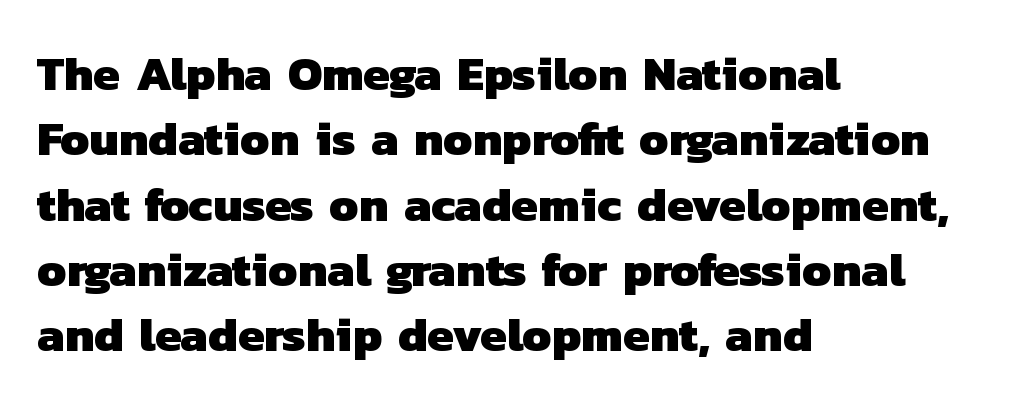
{"serif": "no", "bold": "yes", "weight": "heavy", "width": "normal", "stroke_contrast": "low", "x_height": "medium", "monospaced": "no", "underline": "no", "align": "left", "line_spacing": "normal", "line_spacing_ratio": 1.36, "letter_spacing": "normal", "letter_spacing_em": 0.0, "glyph_px": 48}
